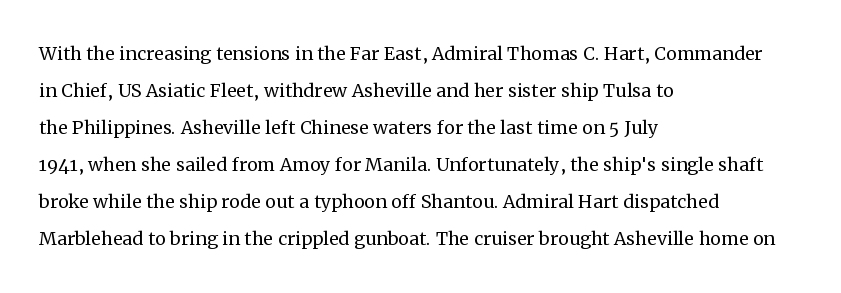
Q: Is the text bold? A: No.
Q: Is the text italic (slanted)? A: No, it is upright.
Q: Is the text underlined? A: No.
Q: How is the paragraph aligned? A: Left-aligned.
Q: Is the spacing between letters normal or unusually wide? A: Normal.
Q: Is the spacing between lines tight, normal or loose? A: Normal.
